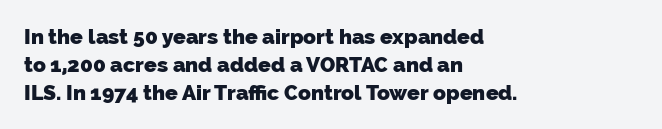
Q: Is the text bold? A: Yes.
Q: Is the text underlined? A: No.
Q: How is the paragraph aligned? A: Left-aligned.
Q: Is the spacing between letters normal or unusually wide? A: Normal.
Q: Is the spacing between lines tight, normal or loose? A: Normal.
